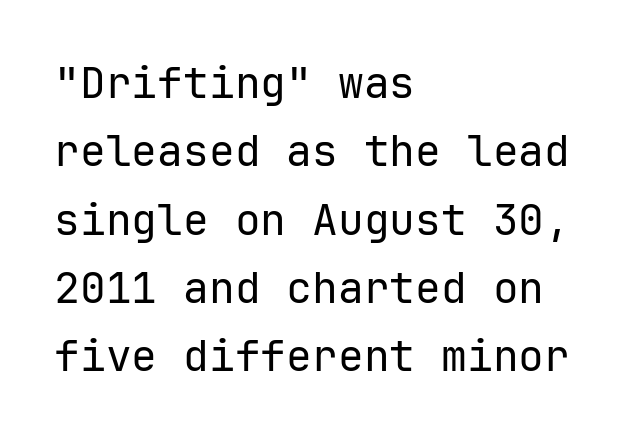
Reading down the block, your eye returns to a fixed left position each line. This rendering features lettering with no underline. Serif or sans? Sans — the stroke terminals are bare. Stem width sits at or under what a default text font uses.
